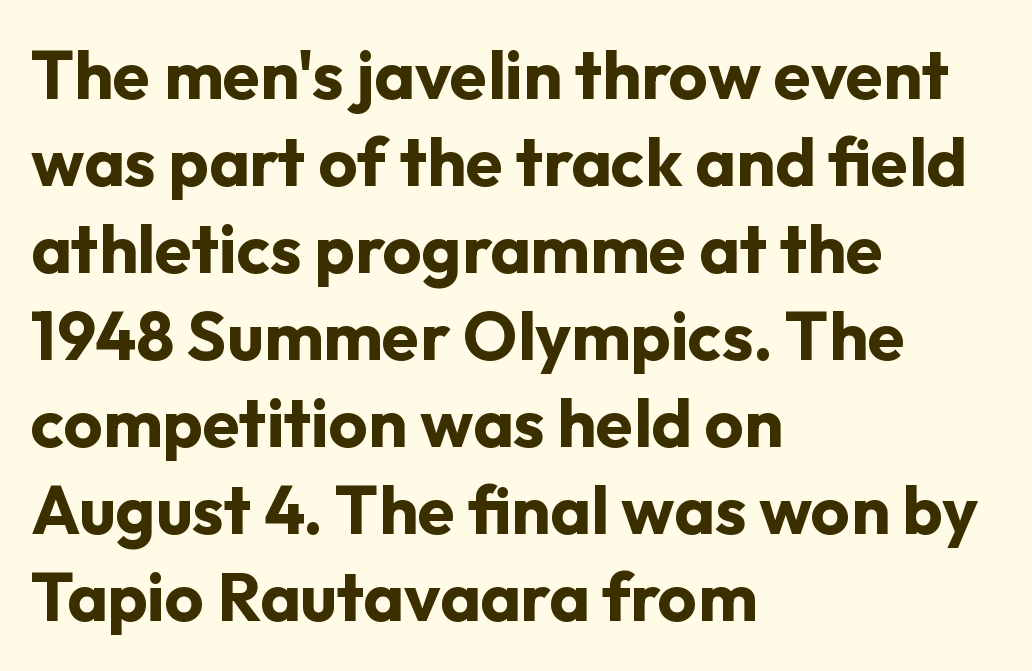
{"serif": "no", "italic": "no", "bold": "yes", "weight": "bold", "width": "normal", "stroke_contrast": "low", "x_height": "medium", "monospaced": "no", "underline": "no", "align": "left", "line_spacing": "normal", "line_spacing_ratio": 1.28, "letter_spacing": "normal", "letter_spacing_em": 0.0, "glyph_px": 68}
